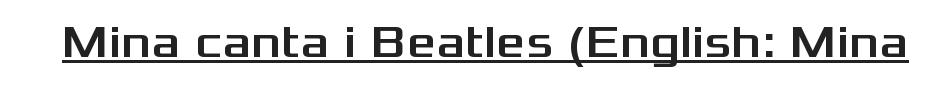
{"serif": "no", "italic": "no", "width": "wide", "stroke_contrast": "medium", "x_height": "medium", "monospaced": "no", "underline": "yes", "letter_spacing": "normal", "letter_spacing_em": 0.0, "glyph_px": 46}
